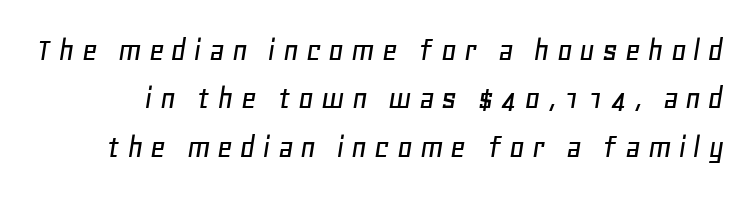
Rendered with sloped, italic letterforms. Varying glyph widths throughout — classic text-font behaviour. The space between consecutive lines is moderate. How are the letters spaced? Widely, with obvious added tracking. Beneath every word, the page is bare.
